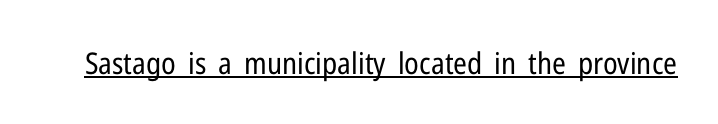
Q: Is the text bold? A: No.
Q: Is the text italic (slanted)? A: No, it is upright.
Q: Is the typeface a serif or a sans-serif typeface? A: Sans-serif.
Q: Is the text underlined? A: Yes.
Q: Is the spacing between letters normal or unusually wide? A: Normal.
Q: Width (condensed, normal, or wide)? A: Condensed.
Q: Stroke contrast? A: Low.
Q: x-height? A: Medium.
Q: Monospaced? A: No.
